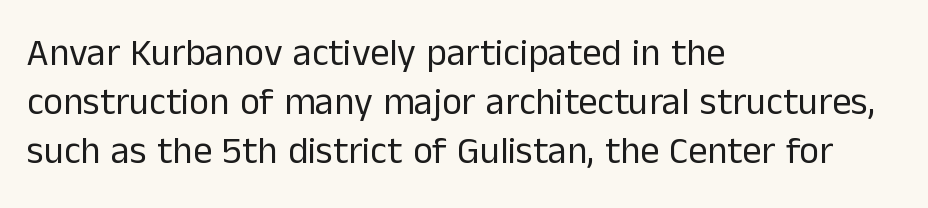
Observe the ordinary spacing: letters are neighbours, not strangers. The line-height multiplier appears to be the usual default. The string is rendered with underlining switched off. Does the copy run flush right? No — it runs flush left.
